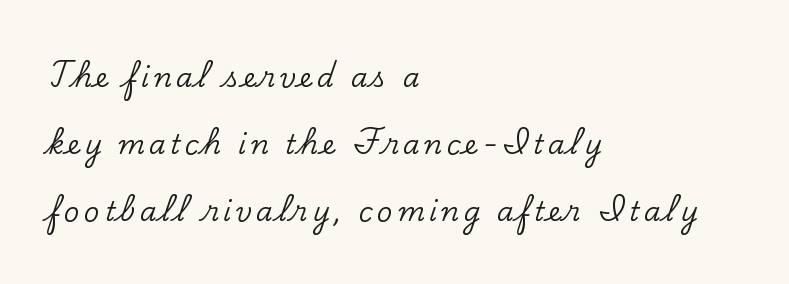
A classic flush-left, rag-right setting is used for this passage. Check under the words: just untouched page. The passage shown stacks its lines with a broad gap.
